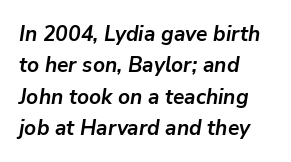
The image shows 21 px bold type, italic (leaning right); set left-aligned, normal line spacing (1.49x), normal letter spacing, not underlined.
